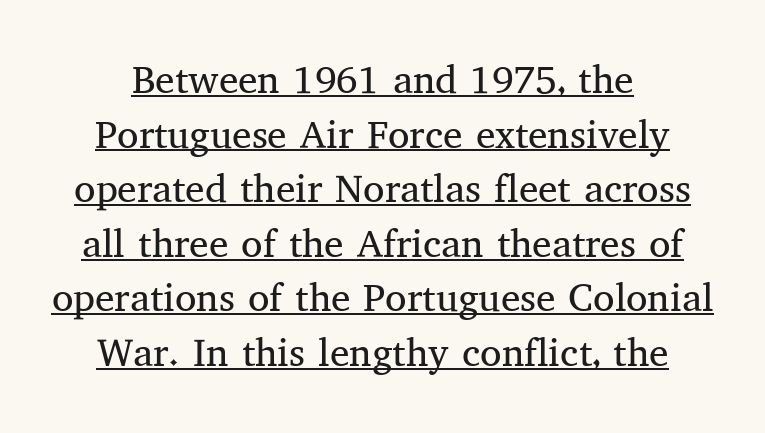
Are there feet on the stems? There are — it's a serif. Honestly, the row spacing looks completely unremarkable. Posture: straight, roman, zero tilt. Is this a fixed-width face? No — the glyphs have proportional, varying widths. No extra ink here — the face is not bold. Nothing unusual about the tracking: characters are spaced as the font intends.
